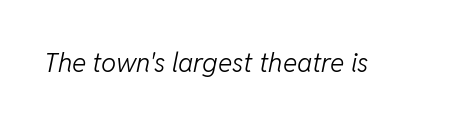
Q: Is the text bold? A: No.
Q: Is the text italic (slanted)? A: Yes, it leans right by about 11 degrees.
Q: Is the text underlined? A: No.
Q: Is the spacing between letters normal or unusually wide? A: Normal.
